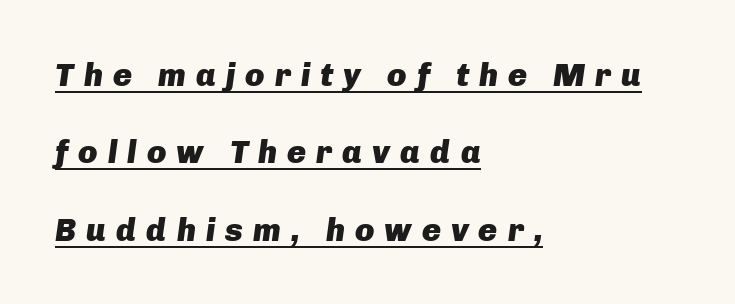
The image shows 32 px heavy type, italic (leaning right); set left-aligned, loose line spacing (2.42x), unusually wide letter spacing (+0.31 em), underlined; low stroke contrast and a medium x-height.
